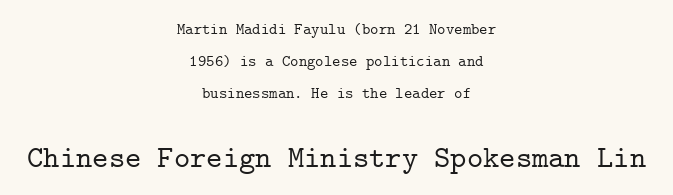
In CSS terms this would be text-align: center. The type is set solid horizontally, with unmodified tracking. The space between consecutive lines is lavish. These lines are composed in type with serifs. Clear beneath every line of the passage.
